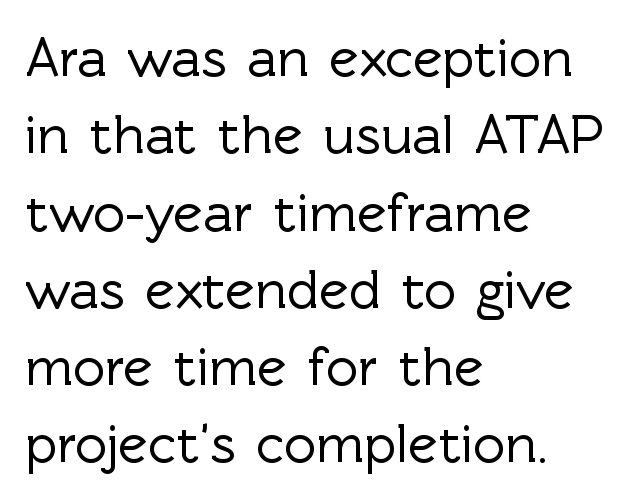
{"serif": "no", "italic": "no", "width": "normal", "x_height": "medium", "monospaced": "no", "underline": "no", "align": "left", "line_spacing": "normal", "line_spacing_ratio": 1.38, "letter_spacing": "normal", "letter_spacing_em": 0.0, "glyph_px": 56}
